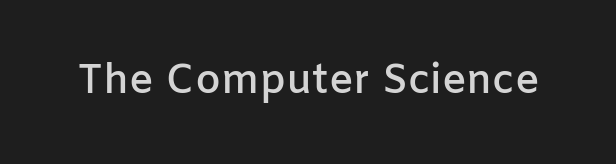
{"serif": "no", "italic": "no", "bold": "semi", "weight": "semibold", "width": "normal", "stroke_contrast": "low", "x_height": "medium", "monospaced": "no", "underline": "no", "letter_spacing": "normal", "letter_spacing_em": 0.0, "glyph_px": 41}
